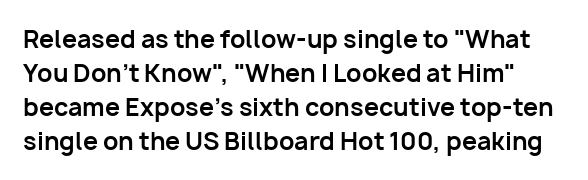
What stands out about the letter spacing? Nothing — it is the standard amount. The rendering uses a bold face; every stroke is thick and dark. How would I describe the line gaps? Plain and ordinary. It's the straight-up-and-down kind of type. Descenders are the only things crossing below the line.
